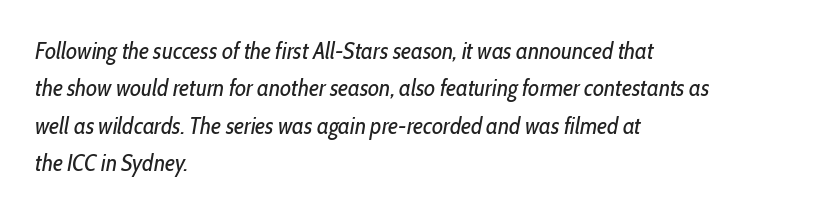
{"italic": "yes", "lean": "right", "slant_degrees": 10, "bold": "no", "underline": "no", "align": "left", "line_spacing": "normal", "line_spacing_ratio": 1.56, "letter_spacing": "normal", "letter_spacing_em": 0.0, "glyph_px": 24}
